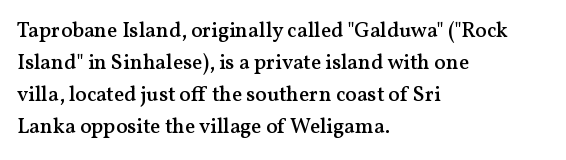
The image shows 21 px text type, upright; set left-aligned, normal line spacing (1.52x), normal letter spacing, not underlined.
